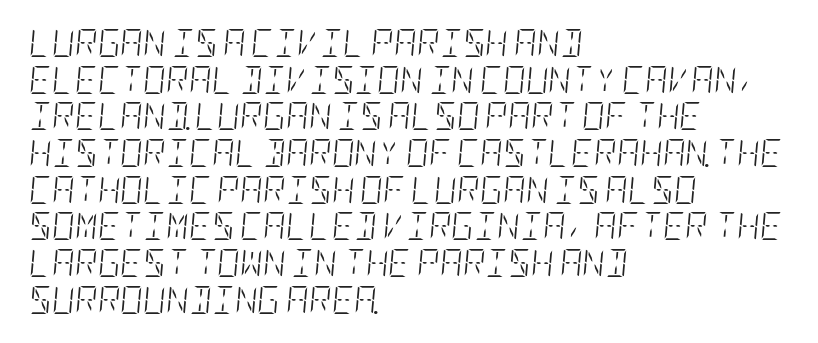
The image shows 28 px light, condensed type, italic (leaning right); set left-aligned, normal line spacing (1.31x), normal letter spacing, not underlined; low stroke contrast and a large x-height.
